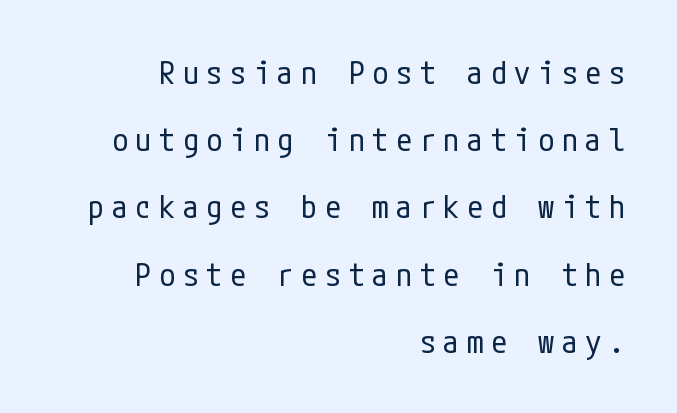
{"serif": "no", "italic": "no", "bold": "no", "weight": "regular", "width": "condensed", "stroke_contrast": "low", "x_height": "medium", "underline": "no", "align": "right", "line_spacing": "loose", "line_spacing_ratio": 2.1, "letter_spacing": "wide", "letter_spacing_em": 0.24, "glyph_px": 32}
